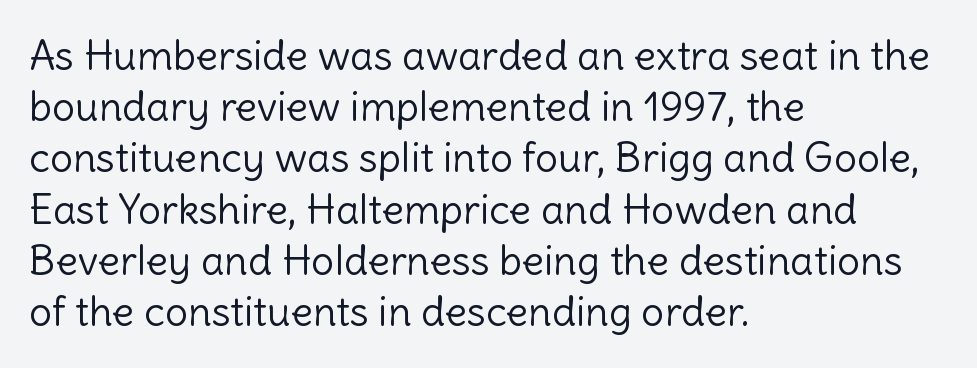
Nothing unusual about the tracking: characters are spaced as the font intends. Think of a printed novel: that variable character pitch is what you see here. I'd call this a sans setting — the letters go barefoot. The foot of each line stays bare and open. When letters stand straight like this, we call the style roman or upright. What's the leading like? Ordinary, nothing unusual.
